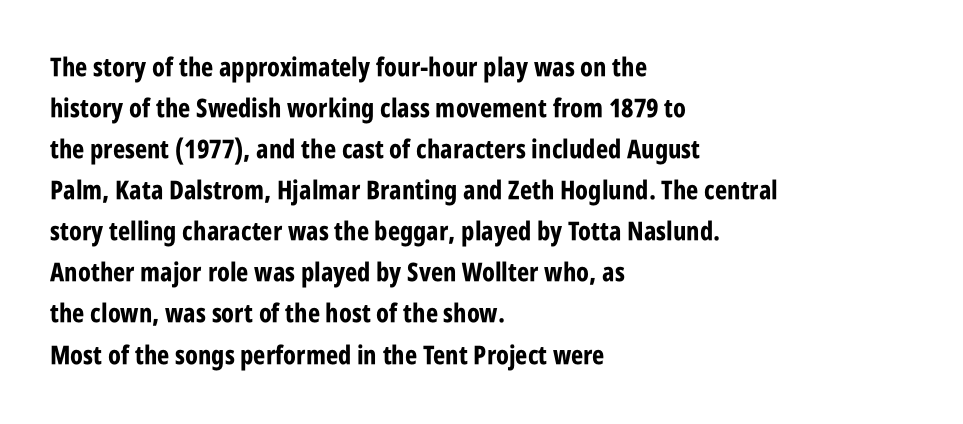
Standard letterfit; no display-style spreading of the glyphs. Compared with typical paragraphs, the rows here are spaced about the same. A bare baseline throughout the passage. Every stem runs plumb, perpendicular to the baseline. The typesetter chose a ragged-right arrangement here. The font is running at its bold setting.
